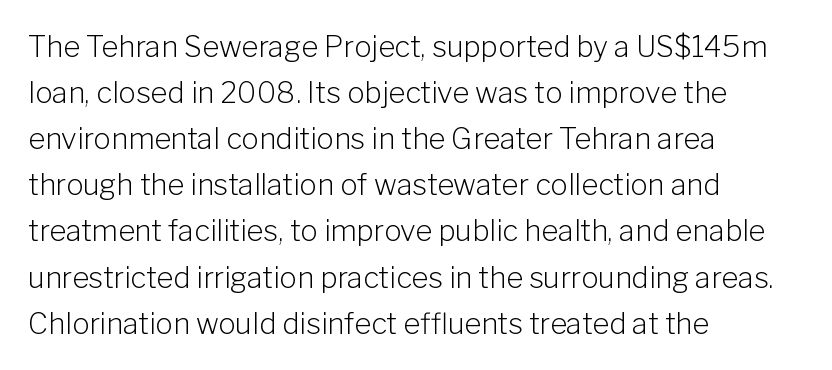
{"serif": "no", "italic": "no", "bold": "no", "weight": "light", "width": "normal", "stroke_contrast": "low", "x_height": "medium", "monospaced": "no", "underline": "no", "align": "left", "line_spacing": "normal", "line_spacing_ratio": 1.59, "letter_spacing": "normal", "letter_spacing_em": 0.0, "glyph_px": 29}
